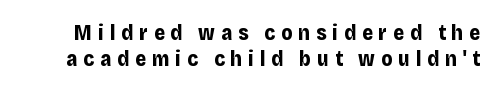
Q: Is the text bold? A: Yes.
Q: Is the text italic (slanted)? A: No, it is upright.
Q: Is the text underlined? A: No.
Q: Is the spacing between letters normal or unusually wide? A: Unusually wide.
